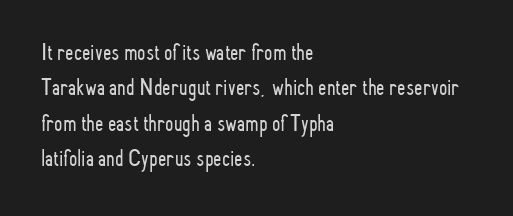
The image shows 24 px text type, upright; set left-aligned, normal line spacing (1.47x), normal letter spacing, not underlined.
